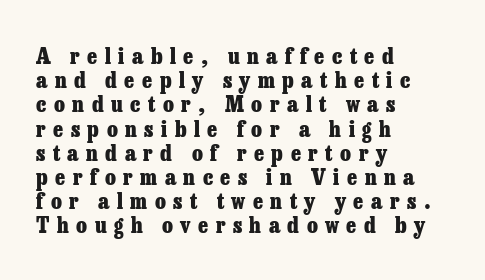
{"italic": "no", "bold": "yes", "underline": "no", "align": "left", "line_spacing": "tight", "line_spacing_ratio": 1.1, "letter_spacing": "wide", "letter_spacing_em": 0.34, "glyph_px": 22}
